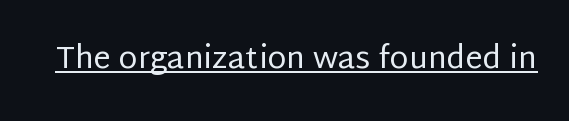
{"serif": "no", "italic": "no", "bold": "no", "weight": "regular", "width": "normal", "stroke_contrast": "low", "x_height": "large", "monospaced": "no", "underline": "yes", "letter_spacing": "normal", "letter_spacing_em": 0.0, "glyph_px": 31}
